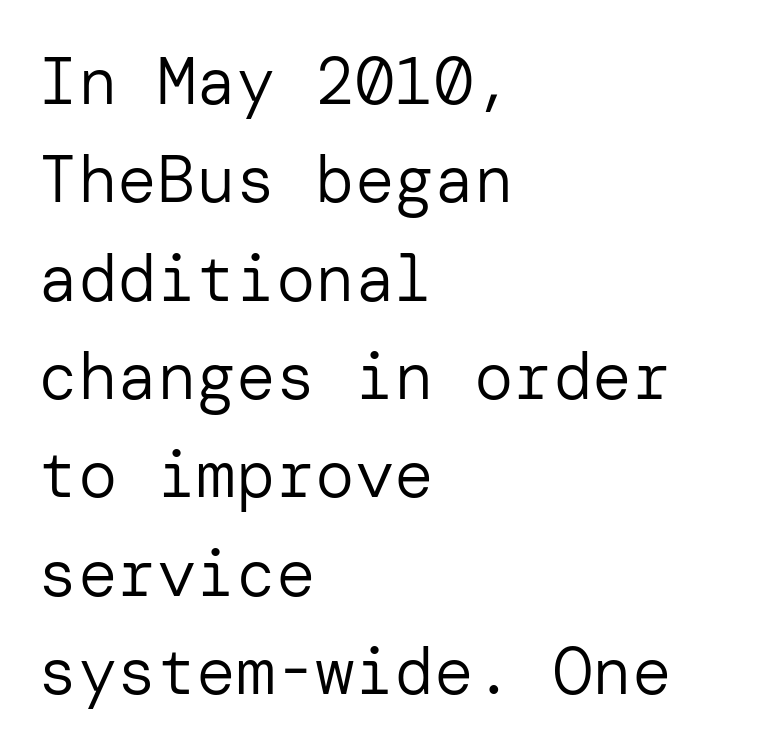
Q: Is the text bold? A: No.
Q: Is the text italic (slanted)? A: No, it is upright.
Q: Is the typeface a serif or a sans-serif typeface? A: Sans-serif.
Q: Is the text underlined? A: No.
Q: How is the paragraph aligned? A: Left-aligned.
Q: Is the spacing between letters normal or unusually wide? A: Normal.
Q: Is the spacing between lines tight, normal or loose? A: Normal.
Q: Width (condensed, normal, or wide)? A: Normal.
Q: Stroke contrast? A: Low.
Q: x-height? A: Medium.
